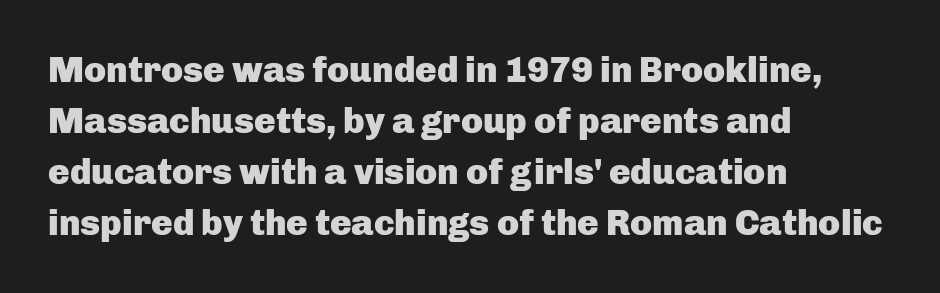
Q: Is the text bold? A: Yes.
Q: Is the text italic (slanted)? A: No, it is upright.
Q: Is the typeface a serif or a sans-serif typeface? A: Sans-serif.
Q: Is the text underlined? A: No.
Q: How is the paragraph aligned? A: Left-aligned.
Q: Is the spacing between letters normal or unusually wide? A: Normal.
Q: Is the spacing between lines tight, normal or loose? A: Normal.
Q: Width (condensed, normal, or wide)? A: Normal.
Q: Stroke contrast? A: Low.
Q: x-height? A: Medium.
Q: Monospaced? A: No.
